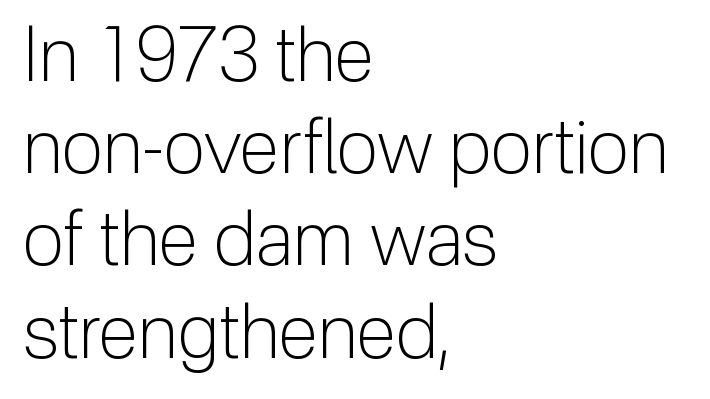
The image shows 75 px light sans-serif type, upright; set left-aligned, line spacing 1.23x, normal letter spacing, not underlined; low stroke contrast and a medium x-height.
